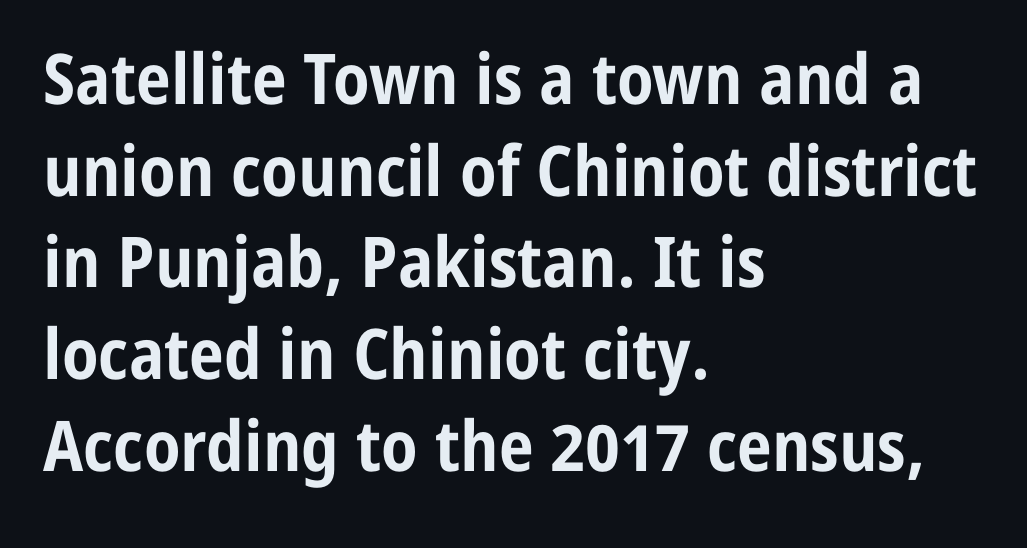
The image shows 70 px bold, condensed sans-serif type, upright; set left-aligned, normal line spacing (1.31x), normal letter spacing, not underlined; low stroke contrast and a medium x-height.
